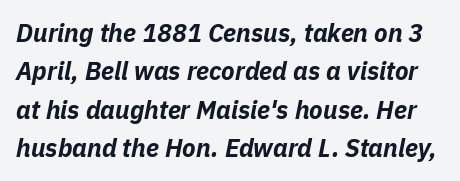
{"italic": "yes", "lean": "right", "slant_degrees": 11, "bold": "yes", "underline": "no", "line_spacing": "normal", "line_spacing_ratio": 1.54, "letter_spacing": "normal", "letter_spacing_em": 0.0, "glyph_px": 25}
